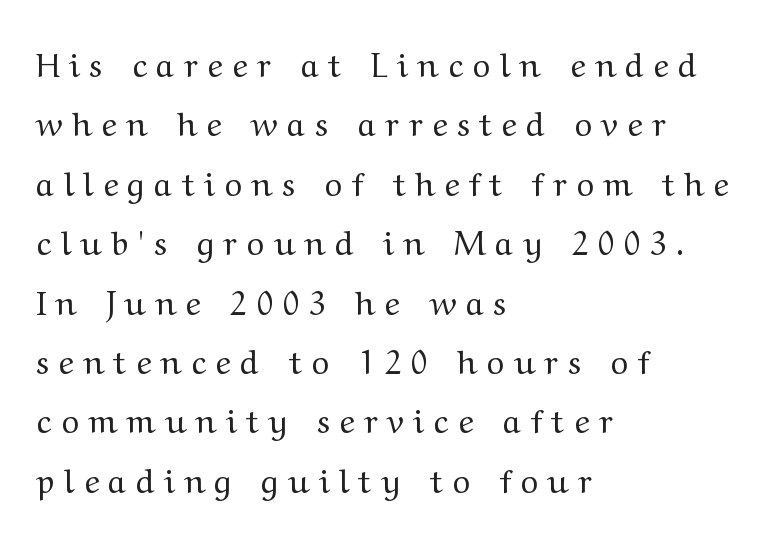
The text block is weighted toward the left margin, trailing off unevenly rightward. This sample uses expanded letter spacing, leaving extra air between glyphs. Note the varied advance widths — an 'i' is clearly narrower than an 'm'. Anything drawn beneath the words? Only blank space. Heft: none added — not bold.
